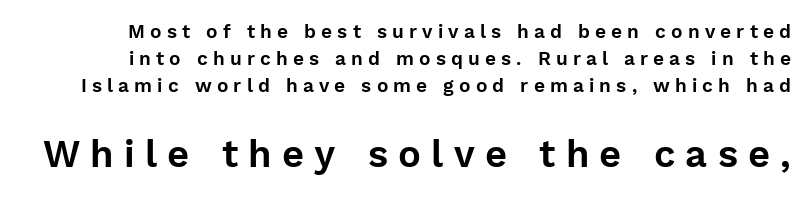
The image shows 38 px sans-serif type, upright; set normal line spacing (1.41x), unusually wide letter spacing (+0.27 em), not underlined; the second (bottom) block is 2.0x larger; low stroke contrast and a medium x-height.
